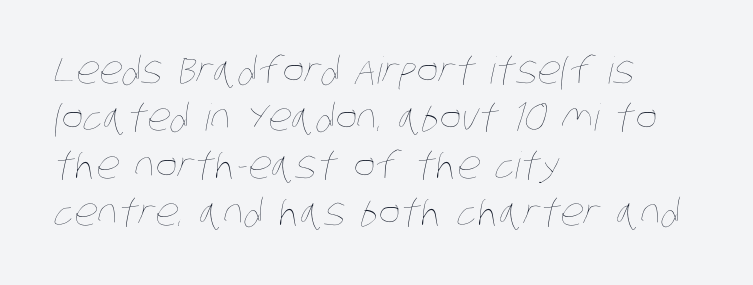
{"bold": "no", "weight": "thin", "width": "condensed", "stroke_contrast": "low", "x_height": "large", "monospaced": "no", "underline": "no", "align": "left", "line_spacing": "normal", "line_spacing_ratio": 1.28, "letter_spacing": "normal", "letter_spacing_em": 0.0, "glyph_px": 37}
